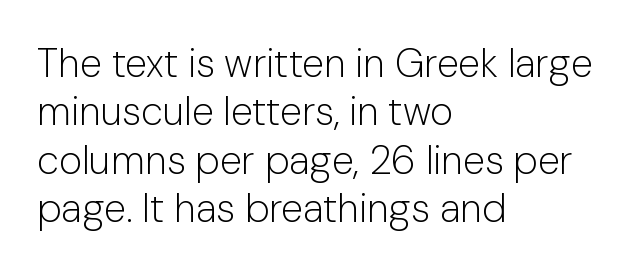
Q: Is the text bold? A: No.
Q: Is the text italic (slanted)? A: No, it is upright.
Q: Is the typeface a serif or a sans-serif typeface? A: Sans-serif.
Q: Is the text underlined? A: No.
Q: How is the paragraph aligned? A: Left-aligned.
Q: Is the spacing between letters normal or unusually wide? A: Normal.
Q: Width (condensed, normal, or wide)? A: Normal.
Q: Stroke contrast? A: Low.
Q: x-height? A: Medium.
Q: Monospaced? A: No.
